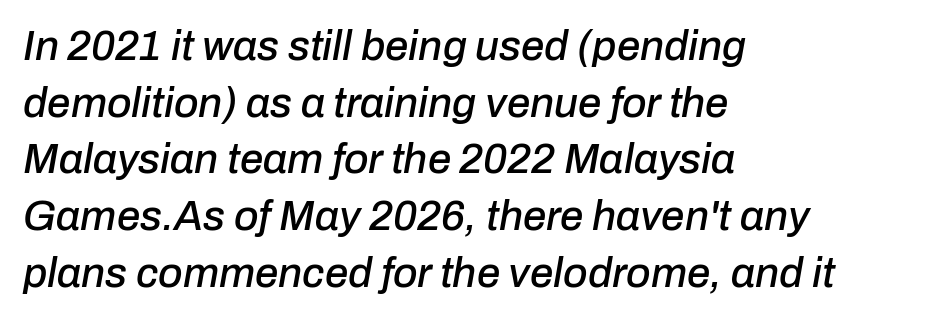
Descender tails drop into unmarked territory. Is there much room between lines? A standard amount, neither cramped nor airy. Each line starts at the same left margin while the right side varies. The face used here is proportionally spaced, like ordinary book or web type. Rendered with sloped, italic letterforms. Spacing between characters is what you'd get straight out of the box.
